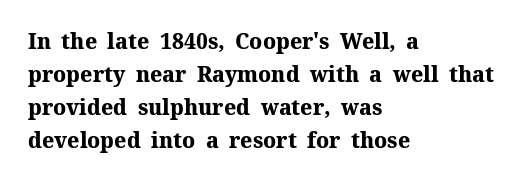
The sample has been set heavy, in full bold. Any mark beneath the type? The region is blank. The ragged edge is on the right, which tells us the setting is flush left. This sample uses plain, unmodified letter spacing. Posture: vertical. Does the leading feel generous? No, just average.
